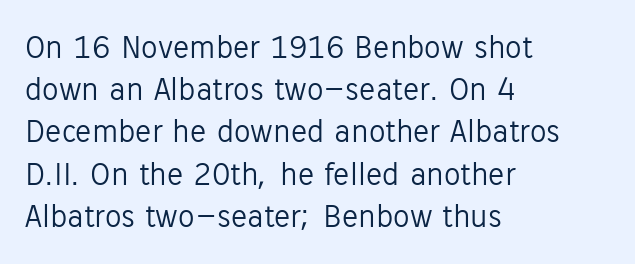
No extra tracking has been applied to these lines. Does the copy run flush right? No — it runs flush left. Evenly set lines give the paragraph a standard silhouette. You can tell from the bare stems that sans-serif type was used. Each letter keeps its own natural width here, so spacing adapts to shape. Counters stay open thanks to moderate or lighter strokes.
